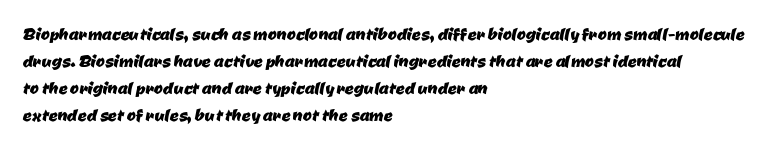
Underlining? Definitely not there. Does the copy run flush right? No — it runs flush left. Spacing between characters is what you'd get straight out of the box.
